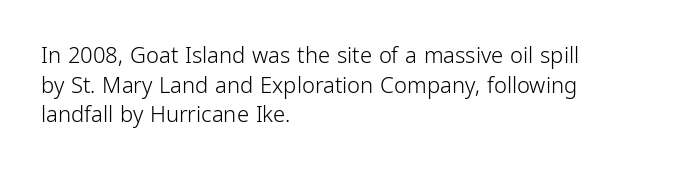
Unmarked baselines from the first word to the last. The designer left line spacing at the default. The rendering anchors every line to the left-hand side. The gaps between neighbouring characters are ordinary and unremarkable. The type sits square on the baseline with zero lean.
